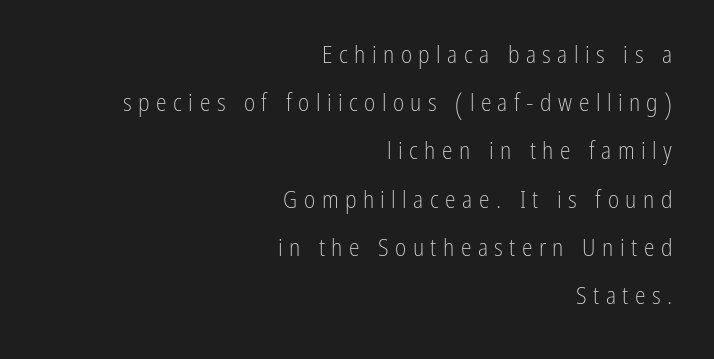
Q: Is the text bold? A: No.
Q: Is the text italic (slanted)? A: No, it is upright.
Q: Is the text underlined? A: No.
Q: How is the paragraph aligned? A: Right-aligned.
Q: Is the spacing between letters normal or unusually wide? A: Unusually wide.
Q: Is the spacing between lines tight, normal or loose? A: Loose.
